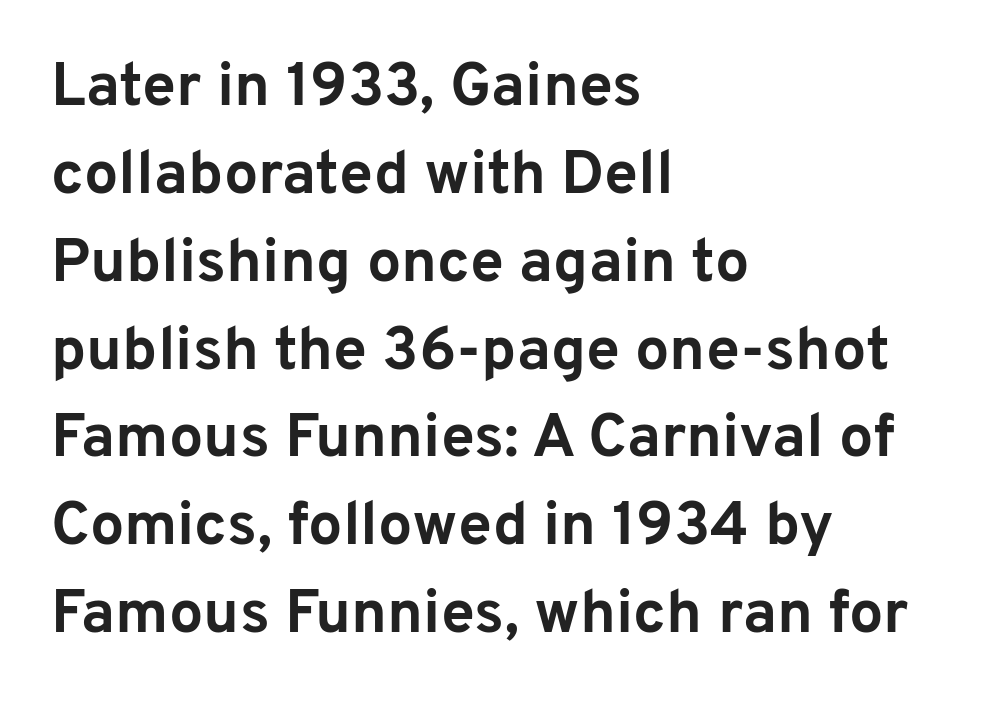
{"serif": "no", "italic": "no", "bold": "yes", "weight": "bold", "width": "normal", "stroke_contrast": "low", "x_height": "medium", "monospaced": "no", "underline": "no", "align": "left", "line_spacing": "normal", "line_spacing_ratio": 1.44, "letter_spacing": "normal", "letter_spacing_em": 0.0, "glyph_px": 61}
